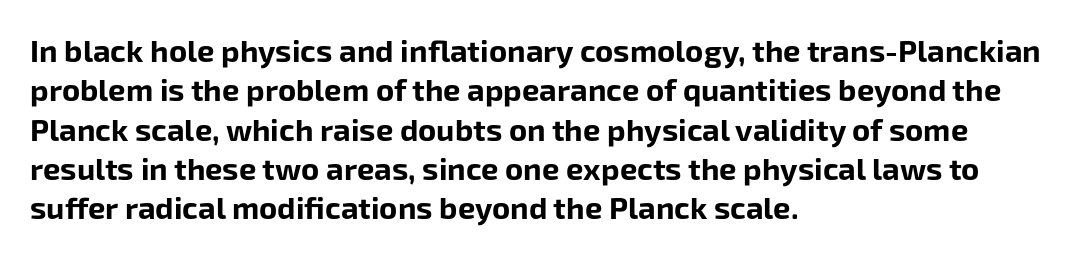
Q: Is the text bold? A: Yes.
Q: Is the text italic (slanted)? A: No, it is upright.
Q: Is the typeface a serif or a sans-serif typeface? A: Sans-serif.
Q: Is the text underlined? A: No.
Q: How is the paragraph aligned? A: Left-aligned.
Q: Is the spacing between letters normal or unusually wide? A: Normal.
Q: Is the spacing between lines tight, normal or loose? A: Normal.
Q: Width (condensed, normal, or wide)? A: Normal.
Q: Stroke contrast? A: Low.
Q: x-height? A: Medium.
Q: Monospaced? A: No.
